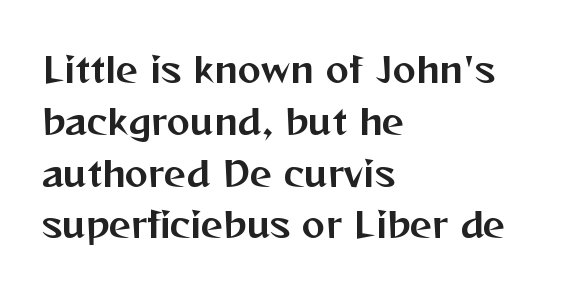
Q: Is the text italic (slanted)? A: No, it is upright.
Q: Is the typeface a serif or a sans-serif typeface? A: Sans-serif.
Q: Is the text underlined? A: No.
Q: How is the paragraph aligned? A: Left-aligned.
Q: Is the spacing between letters normal or unusually wide? A: Normal.
Q: Is the spacing between lines tight, normal or loose? A: Normal.
Q: Width (condensed, normal, or wide)? A: Normal.
Q: Stroke contrast? A: Medium.
Q: x-height? A: Medium.
Q: Monospaced? A: No.
